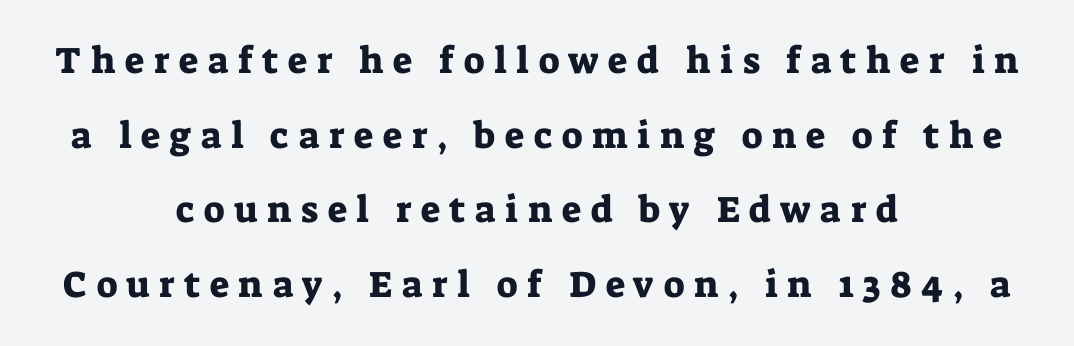
The image shows 37 px serif type, upright; set centered, loose line spacing (2.02x), unusually wide letter spacing (+0.26 em), not underlined; low stroke contrast and a medium x-height.
